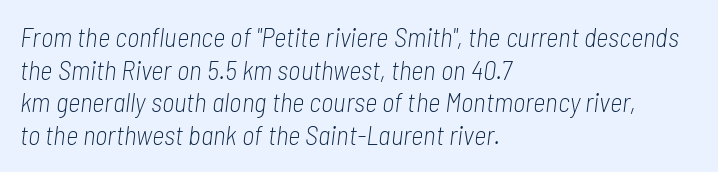
The image shows 27 px text type, italic (leaning right); set left-aligned, line spacing 1.21x, normal letter spacing, not underlined.
